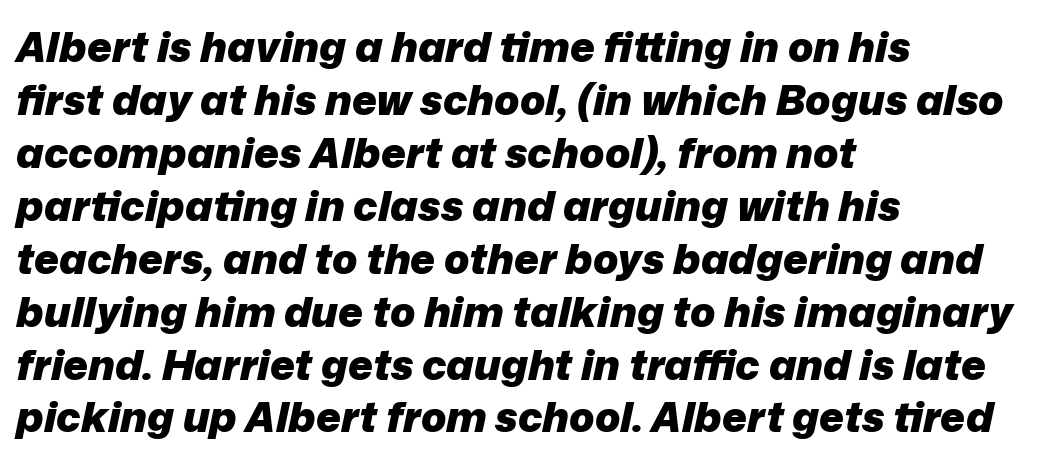
{"italic": "yes", "lean": "right", "slant_degrees": 12, "bold": "yes", "weight": "heavy", "width": "normal", "stroke_contrast": "low", "x_height": "medium", "monospaced": "no", "underline": "no", "align": "left", "line_spacing": "normal", "line_spacing_ratio": 1.26, "letter_spacing": "normal", "letter_spacing_em": 0.0, "glyph_px": 42}
